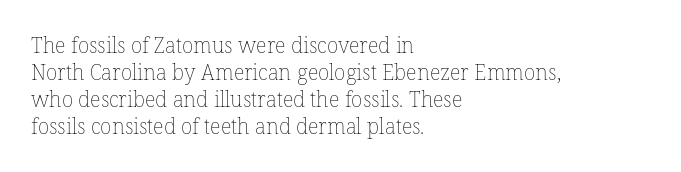
The passage shown is not underscored anywhere. Summary of vertical rhythm: regular, with standard interline spacing. The rag falls on the right side of this text block. Notice how the stems are strictly vertical — no italics here. Vertical stems look standard width or narrower in stroke.
